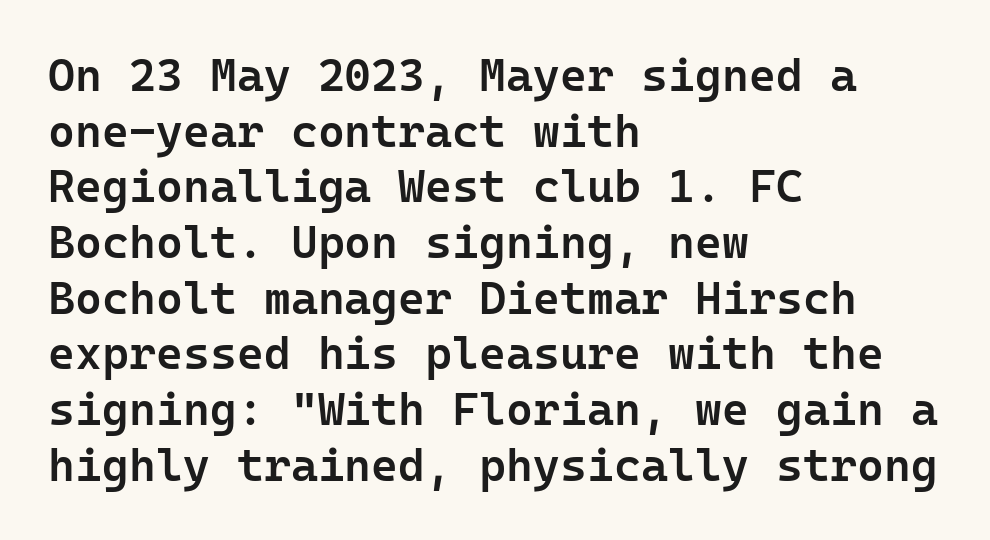
The image shows 46 px semibold sans-serif type, upright, monospaced; set left-aligned, line spacing 1.21x, normal letter spacing, not underlined; low stroke contrast and a medium x-height.
